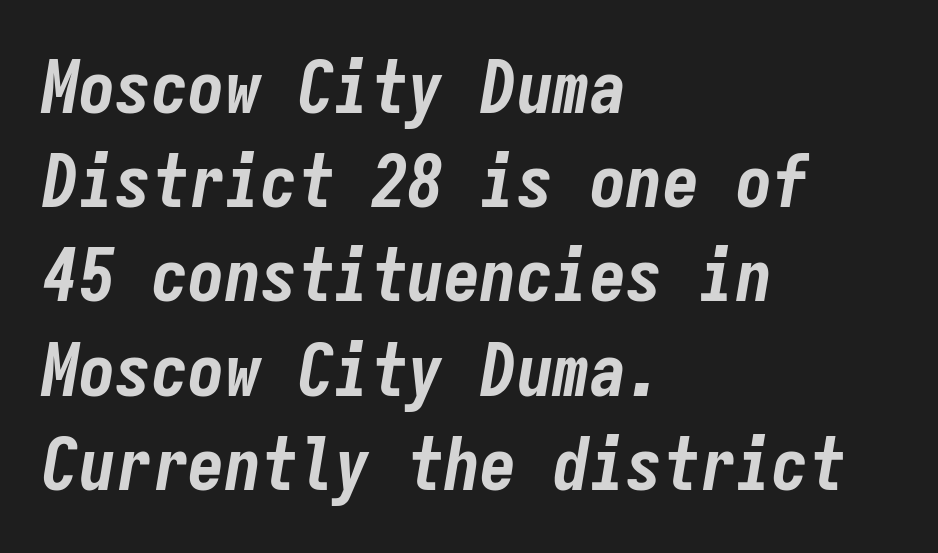
Bold? Absolutely — the strokes are thick and heavy. The setting favours the left margin, as ordinary paragraphs usually do. Each letter, wide or thin by design, is forced into the same width here. Has an underline been added? It has not.
